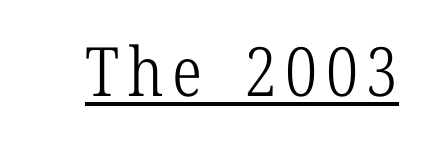
The image shows 68 px light, condensed serif type, upright; set underlined; low stroke contrast and a medium x-height.
